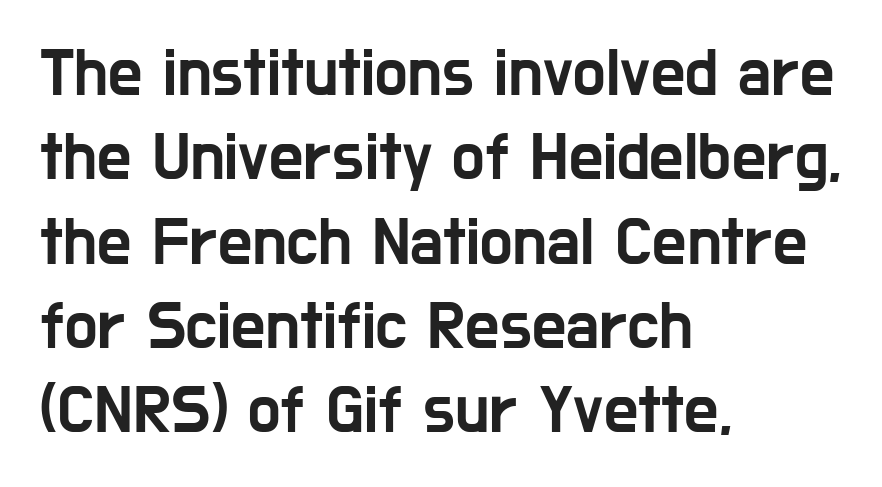
Q: Is the text italic (slanted)? A: No, it is upright.
Q: Is the typeface a serif or a sans-serif typeface? A: Sans-serif.
Q: Is the text underlined? A: No.
Q: How is the paragraph aligned? A: Left-aligned.
Q: Is the spacing between letters normal or unusually wide? A: Normal.
Q: Width (condensed, normal, or wide)? A: Condensed.
Q: Stroke contrast? A: Low.
Q: x-height? A: Medium.
Q: Monospaced? A: No.
